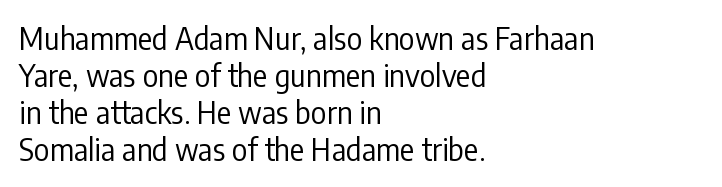
The image shows 30 px regular-weight, condensed sans-serif type, upright; set left-aligned, line spacing 1.23x, normal letter spacing, not underlined; low stroke contrast and a medium x-height.
